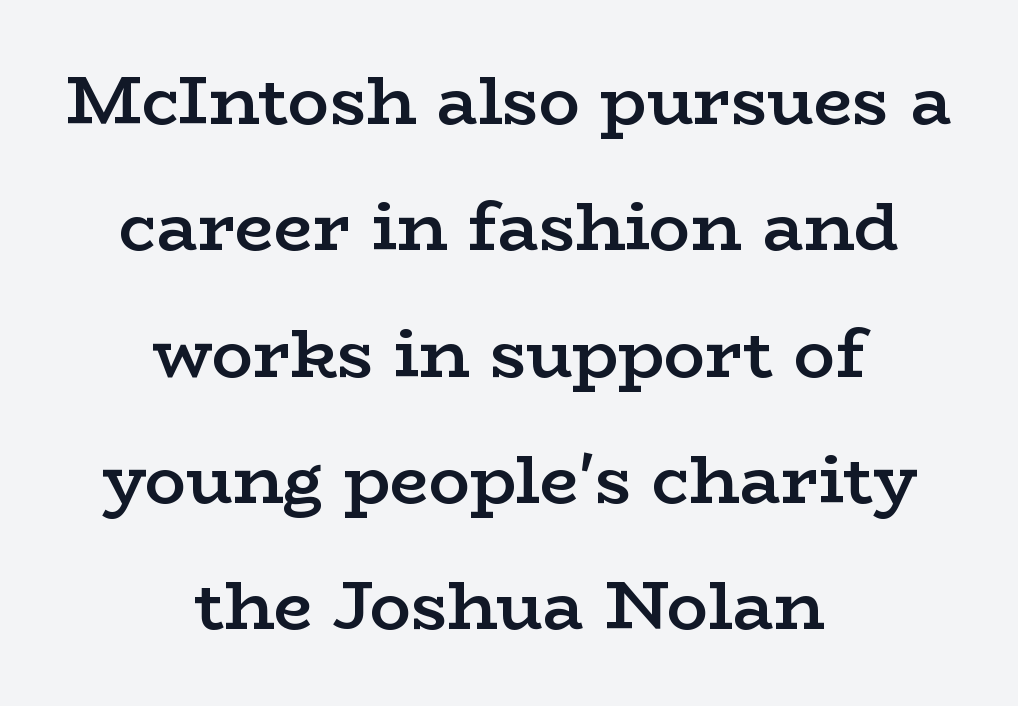
Q: Is the text bold? A: Semi-bold.
Q: Is the text italic (slanted)? A: No, it is upright.
Q: Is the typeface a serif or a sans-serif typeface? A: Serif.
Q: Is the text underlined? A: No.
Q: How is the paragraph aligned? A: Centered.
Q: Is the spacing between letters normal or unusually wide? A: Normal.
Q: Width (condensed, normal, or wide)? A: Wide.
Q: Stroke contrast? A: Low.
Q: x-height? A: Medium.
Q: Monospaced? A: No.
